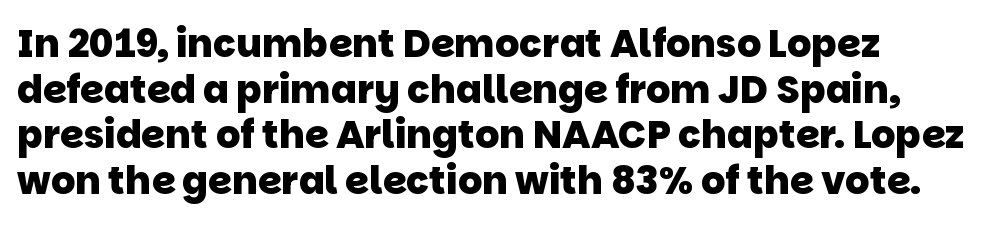
Q: Is the text bold? A: Yes.
Q: Is the typeface a serif or a sans-serif typeface? A: Sans-serif.
Q: Is the text underlined? A: No.
Q: How is the paragraph aligned? A: Left-aligned.
Q: Is the spacing between letters normal or unusually wide? A: Normal.
Q: Width (condensed, normal, or wide)? A: Normal.
Q: Stroke contrast? A: Low.
Q: x-height? A: Large.
Q: Monospaced? A: No.
